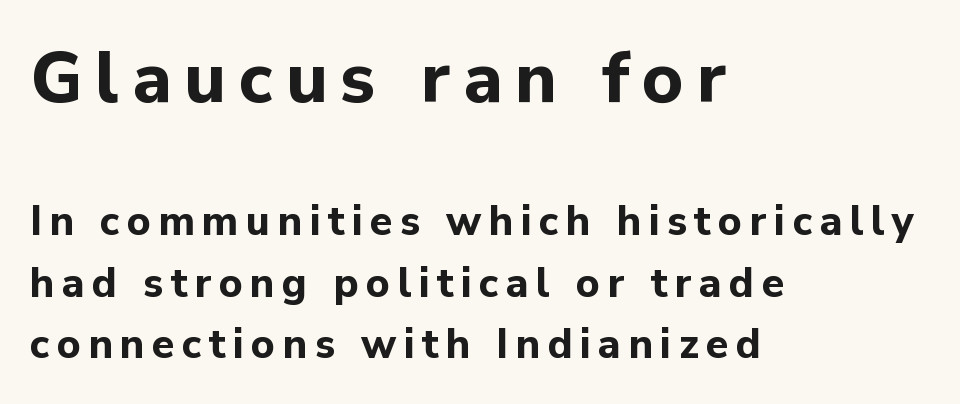
Q: Is the text bold? A: Yes.
Q: Is the text italic (slanted)? A: No, it is upright.
Q: Is the typeface a serif or a sans-serif typeface? A: Sans-serif.
Q: Is the text underlined? A: No.
Q: How is the paragraph aligned? A: Left-aligned.
Q: Is the spacing between lines tight, normal or loose? A: Normal.
Q: Which block of text is set in a larger size, the first (top) or the second (bottom)? A: The first (top) one.
Q: Width (condensed, normal, or wide)? A: Normal.
Q: Stroke contrast? A: Low.
Q: x-height? A: Medium.
Q: Monospaced? A: No.
